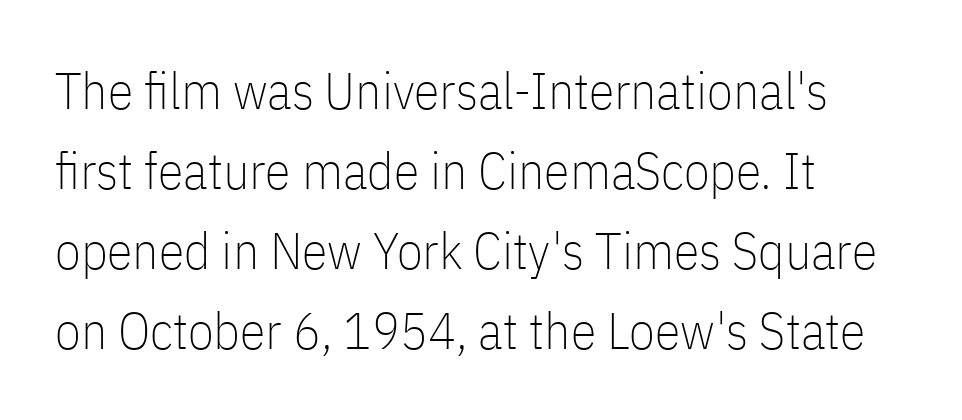
The image shows 52 px thin, condensed sans-serif type, upright; set left-aligned, normal line spacing (1.54x), normal letter spacing, not underlined; low stroke contrast and a medium x-height.
